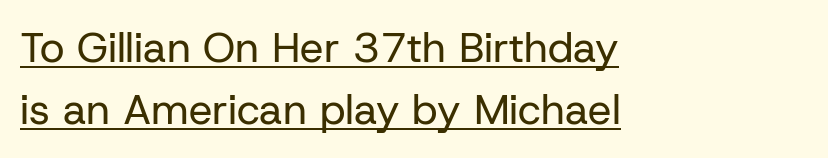
Q: Is the text bold? A: No.
Q: Is the text italic (slanted)? A: No, it is upright.
Q: Is the typeface a serif or a sans-serif typeface? A: Sans-serif.
Q: Is the text underlined? A: Yes.
Q: How is the paragraph aligned? A: Left-aligned.
Q: Is the spacing between letters normal or unusually wide? A: Normal.
Q: Is the spacing between lines tight, normal or loose? A: Normal.
Q: Width (condensed, normal, or wide)? A: Normal.
Q: Stroke contrast? A: Low.
Q: x-height? A: Medium.
Q: Monospaced? A: No.
